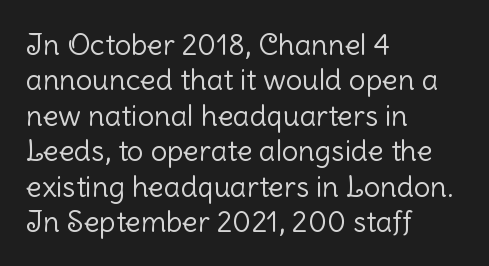
The image shows 29 px light sans-serif type, upright; set left-aligned, line spacing 1.22x, normal letter spacing, not underlined; low stroke contrast and a medium x-height.
